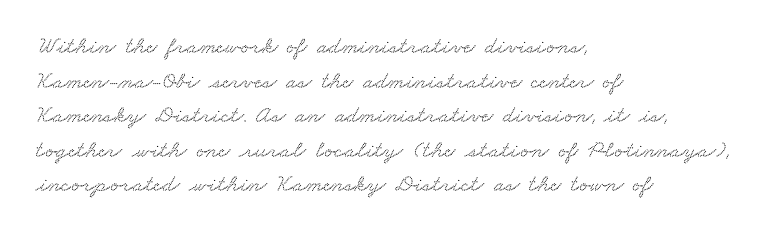
{"underline": "no", "align": "left", "line_spacing": "normal", "line_spacing_ratio": 1.44, "letter_spacing": "normal", "letter_spacing_em": 0.0, "glyph_px": 24}
